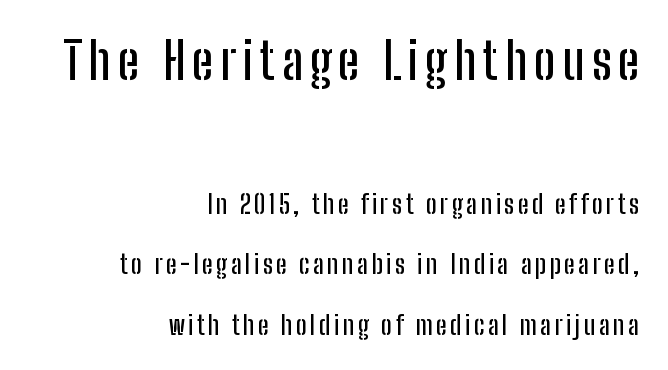
Q: Is the text italic (slanted)? A: No, it is upright.
Q: Is the typeface a serif or a sans-serif typeface? A: Sans-serif.
Q: Is the text underlined? A: No.
Q: How is the paragraph aligned? A: Right-aligned.
Q: Is the spacing between lines tight, normal or loose? A: Loose.
Q: Which block of text is set in a larger size, the first (top) or the second (bottom)? A: The first (top) one.
Q: Width (condensed, normal, or wide)? A: Condensed.
Q: Stroke contrast? A: Low.
Q: x-height? A: Medium.
Q: Monospaced? A: No.
